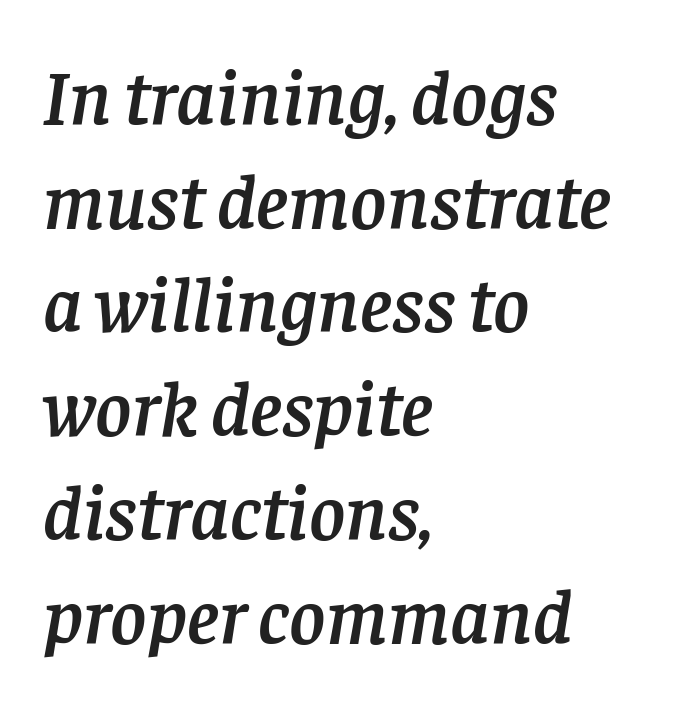
Q: Is the text italic (slanted)? A: Yes, it leans right by about 8 degrees.
Q: Is the typeface a serif or a sans-serif typeface? A: Serif.
Q: Is the text underlined? A: No.
Q: How is the paragraph aligned? A: Left-aligned.
Q: Is the spacing between letters normal or unusually wide? A: Normal.
Q: Is the spacing between lines tight, normal or loose? A: Normal.
Q: Width (condensed, normal, or wide)? A: Normal.
Q: Stroke contrast? A: Low.
Q: x-height? A: Large.
Q: Monospaced? A: No.
